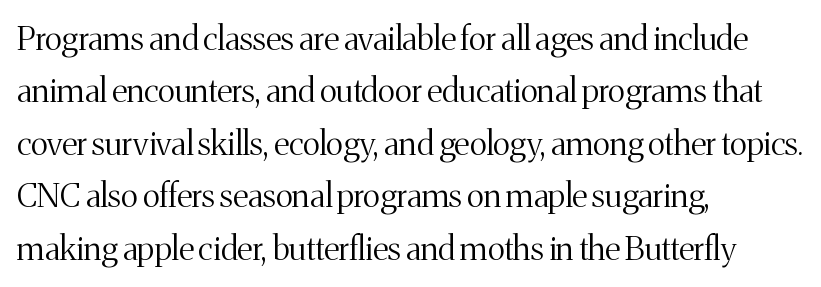
Q: Is the text bold? A: No.
Q: Is the text italic (slanted)? A: No, it is upright.
Q: Is the typeface a serif or a sans-serif typeface? A: Serif.
Q: Is the text underlined? A: No.
Q: How is the paragraph aligned? A: Left-aligned.
Q: Is the spacing between letters normal or unusually wide? A: Normal.
Q: Is the spacing between lines tight, normal or loose? A: Normal.
Q: Width (condensed, normal, or wide)? A: Normal.
Q: Stroke contrast? A: Medium.
Q: x-height? A: Medium.
Q: Monospaced? A: No.
